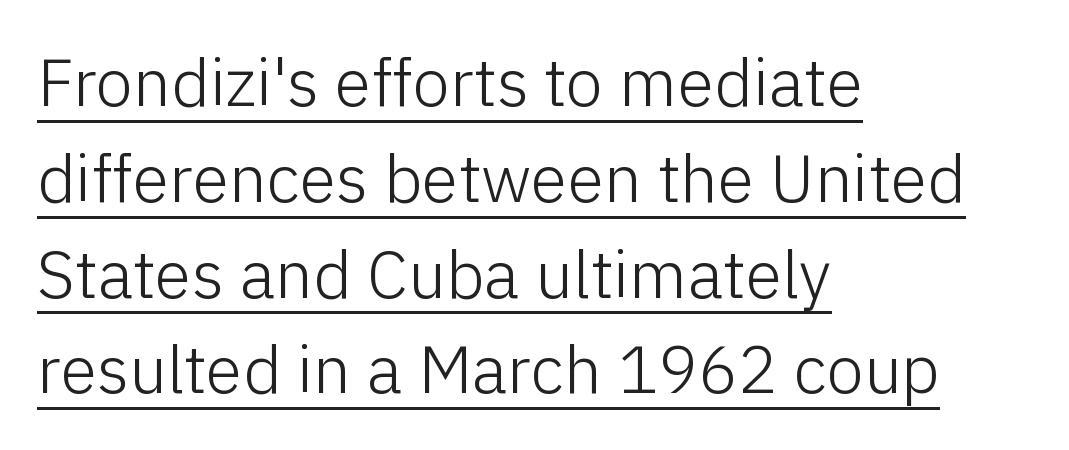
These lines were composed using upright roman letters. Stems here are at most as thick as an everyday book face. The characters display no serif detailing; their extremities are plain. Visually the block forms a straight wall on the left and a jagged coastline on the right.
